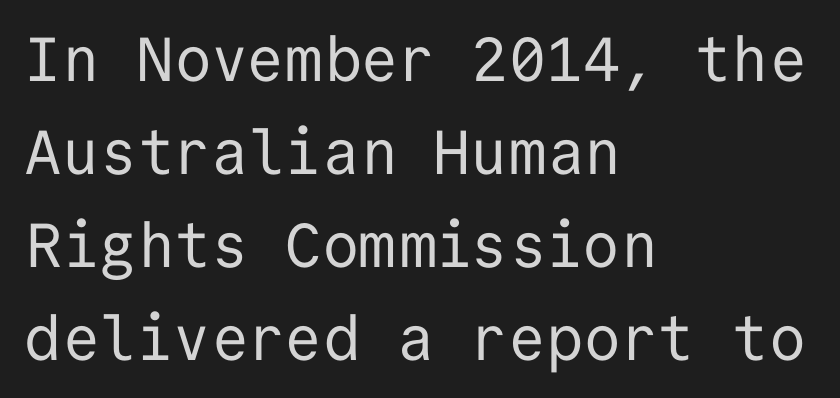
The image shows 62 px regular-weight sans-serif type, upright, monospaced; set left-aligned, normal line spacing (1.5x), normal letter spacing, not underlined; low stroke contrast and a medium x-height.
